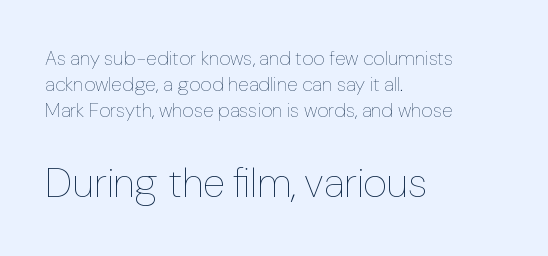
Q: Is the text bold? A: No.
Q: Is the text italic (slanted)? A: No, it is upright.
Q: Is the text underlined? A: No.
Q: How is the paragraph aligned? A: Left-aligned.
Q: Is the spacing between letters normal or unusually wide? A: Normal.
Q: Is the spacing between lines tight, normal or loose? A: Normal.
Q: Which block of text is set in a larger size, the first (top) or the second (bottom)? A: The second (bottom) one.
Q: Width (condensed, normal, or wide)? A: Normal.
Q: Stroke contrast? A: Low.
Q: x-height? A: Medium.
Q: Monospaced? A: No.
